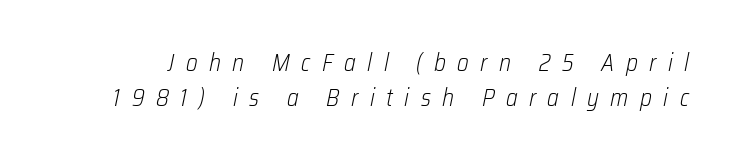
The glyphs look as if they've been sheared to an angle. Underlining? Definitely not there. Vertically, the passage feels balanced, rows spaced as you'd expect. Heft: none added — not bold.
